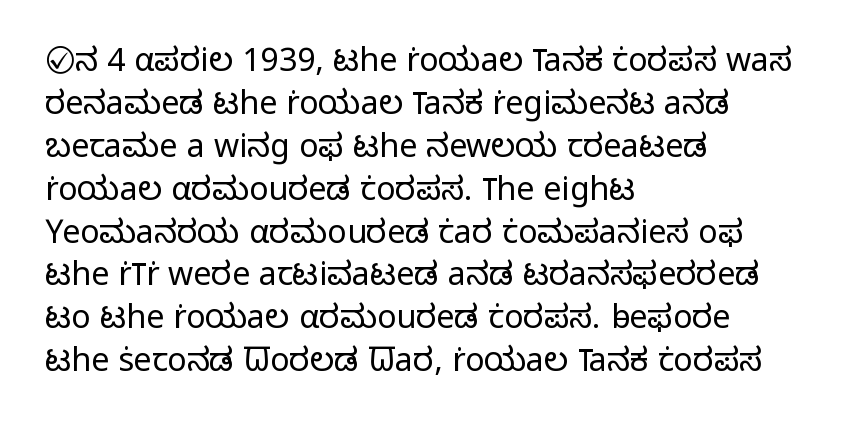
The image shows 32 px light sans-serif type, upright; set left-aligned, normal line spacing (1.34x), normal letter spacing, not underlined; low stroke contrast and a medium x-height.
